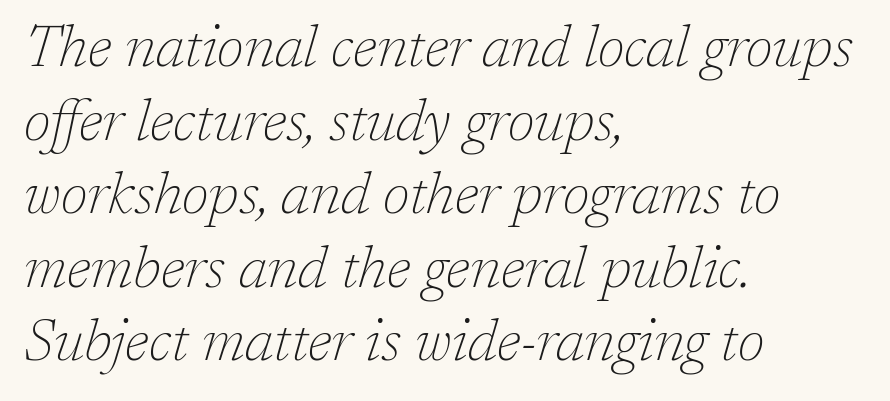
Successive baselines arrive at the customary interval. Is this a fixed-width face? No — the glyphs have proportional, varying widths. Font category for this specimen: serif. Letters rest on an invisible, unmarked baseline. These lines were composed using italics.
